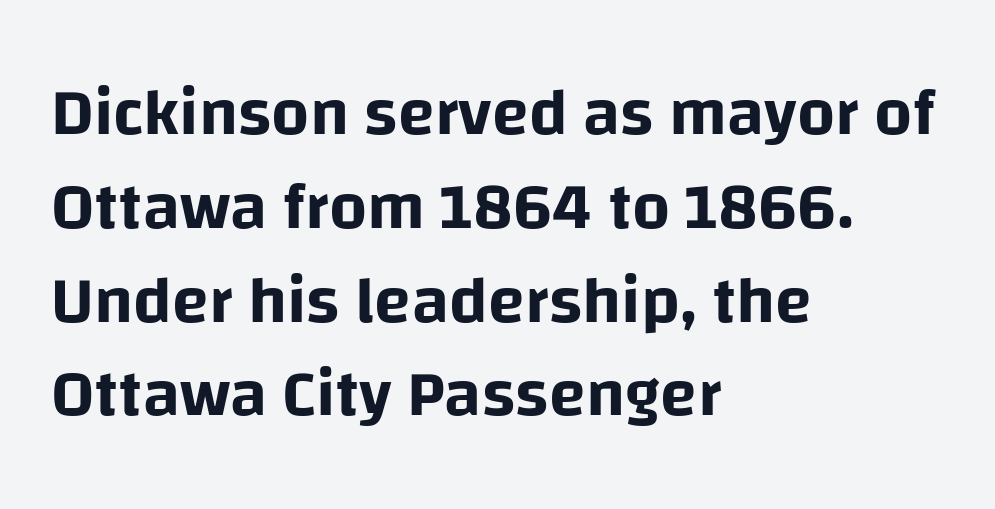
This is sans-serif lettering, the kind often seen on screens and signage. Does extra space separate the letters? No, they use regular spacing. Tall strokes in this sample are plumb rather than angled. These lines are rendered in a variable-pitch font. The baseline area is clear.
